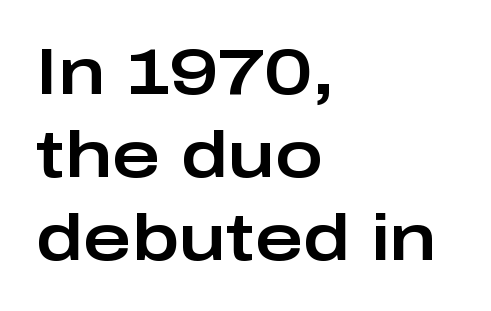
The image shows 65 px wide sans-serif type, upright; set left-aligned, normal line spacing (1.28x), normal letter spacing, not underlined; low stroke contrast and a medium x-height.
